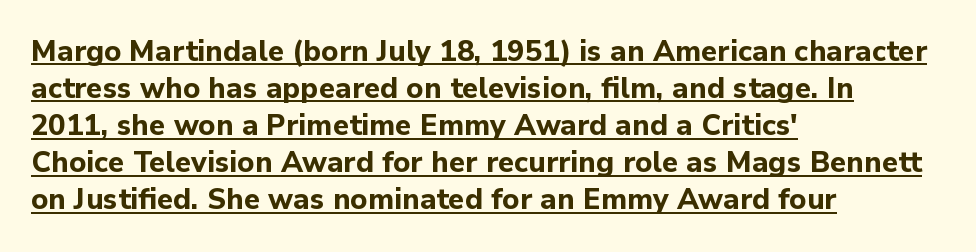
Q: Is the text bold? A: Yes.
Q: Is the text italic (slanted)? A: No, it is upright.
Q: Is the typeface a serif or a sans-serif typeface? A: Sans-serif.
Q: Is the text underlined? A: Yes.
Q: How is the paragraph aligned? A: Left-aligned.
Q: Is the spacing between letters normal or unusually wide? A: Normal.
Q: Is the spacing between lines tight, normal or loose? A: Normal.
Q: Width (condensed, normal, or wide)? A: Normal.
Q: Stroke contrast? A: Low.
Q: x-height? A: Medium.
Q: Monospaced? A: No.
